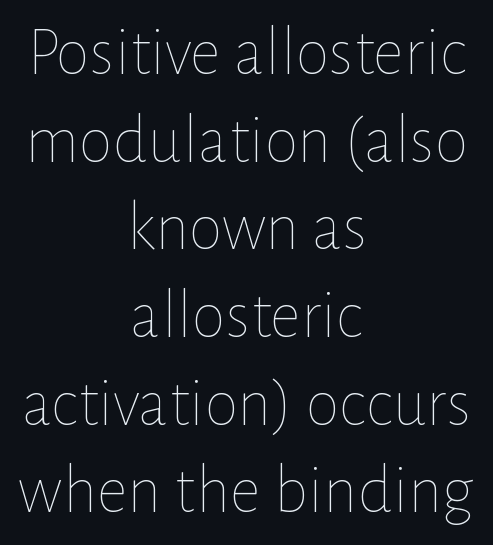
This sample uses an upright cut, with every glyph sitting square on the baseline. Think of a printed novel: that variable character pitch is what you see here. The paragraph shown floats in the horizontal middle. Leading matches the norm, producing a regular column.
